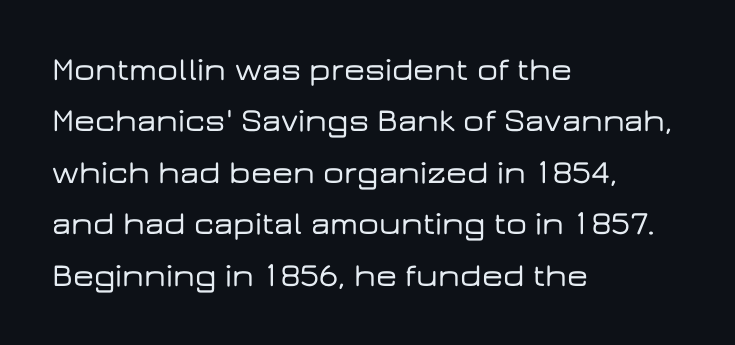
Q: Is the text italic (slanted)? A: No, it is upright.
Q: Is the typeface a serif or a sans-serif typeface? A: Sans-serif.
Q: Is the text underlined? A: No.
Q: How is the paragraph aligned? A: Left-aligned.
Q: Is the spacing between letters normal or unusually wide? A: Normal.
Q: Is the spacing between lines tight, normal or loose? A: Normal.
Q: Width (condensed, normal, or wide)? A: Wide.
Q: Stroke contrast? A: Low.
Q: x-height? A: Medium.
Q: Monospaced? A: No.
